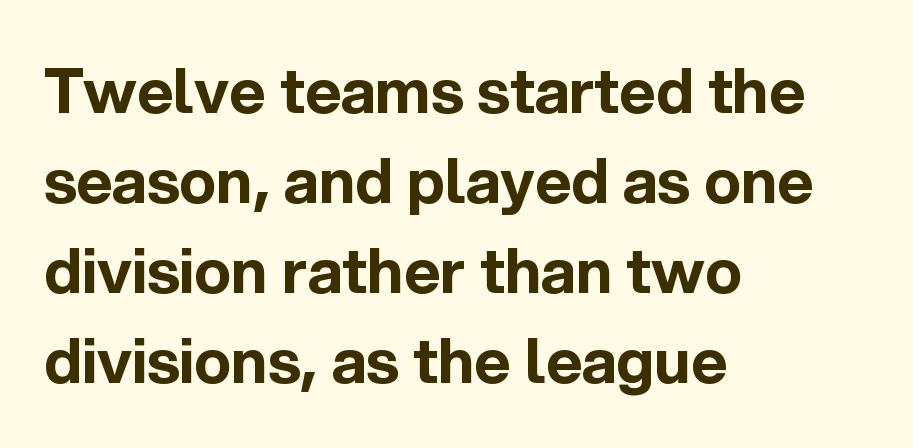
The image shows 62 px bold sans-serif type, upright; set left-aligned, normal line spacing (1.45x), normal letter spacing, not underlined; a medium x-height.
